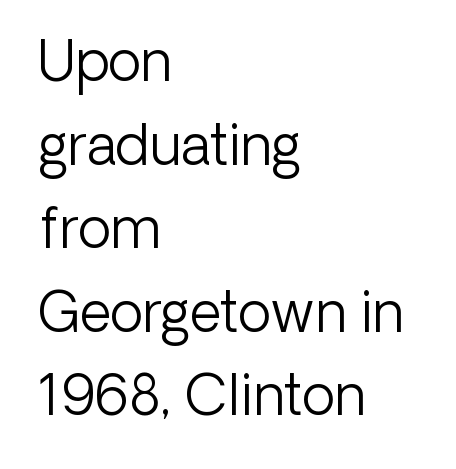
No extra ink here — the face is not bold. In terms of leading, this rendering sits right in the middle. The designer went with a sans here, leaving each stem footless. The lines are quadded left. A typesetter would call this zero additional tracking.
